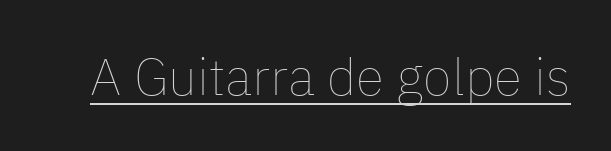
A continuous stroke trails under the words, as in a hyperlink. No extra tracking has been applied to these lines. A roman cut, with each character standing at attention. No extra ink here — the face is not bold. The passage shown is typed in a proportional face where columns would drift.
